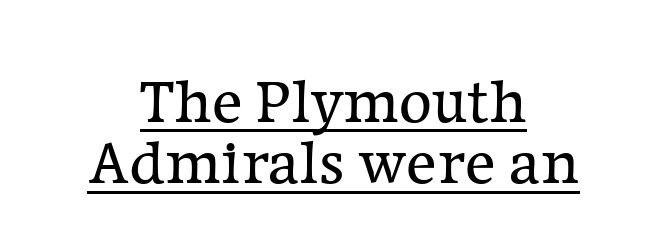
Q: Is the text bold? A: No.
Q: Is the text italic (slanted)? A: No, it is upright.
Q: Is the typeface a serif or a sans-serif typeface? A: Serif.
Q: Is the text underlined? A: Yes.
Q: How is the paragraph aligned? A: Centered.
Q: Is the spacing between letters normal or unusually wide? A: Normal.
Q: Is the spacing between lines tight, normal or loose? A: Tight.
Q: Width (condensed, normal, or wide)? A: Normal.
Q: Stroke contrast? A: Low.
Q: x-height? A: Medium.
Q: Monospaced? A: No.
